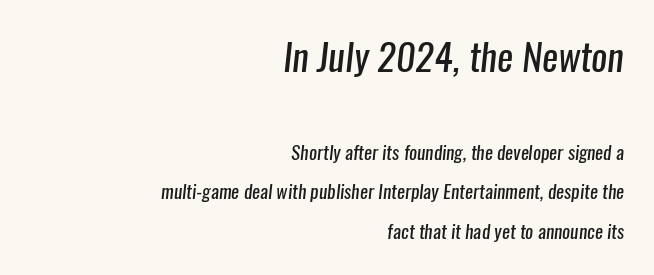
{"serif": "no", "bold": "no", "weight": "regular", "width": "condensed", "stroke_contrast": "low", "x_height": "medium", "monospaced": "no", "underline": "no", "align": "right", "line_spacing": "loose", "line_spacing_ratio": 2.07, "letter_spacing": "normal", "letter_spacing_em": 0.0, "larger_block": "first", "size_ratio": 2.0, "glyph_px": 38}
